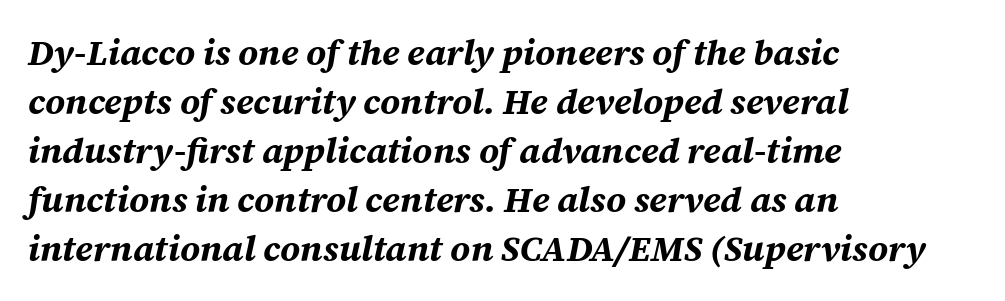
The image shows 36 px bold type, italic (leaning right); set left-aligned, normal line spacing (1.36x), normal letter spacing, not underlined; medium stroke contrast and a medium x-height.
